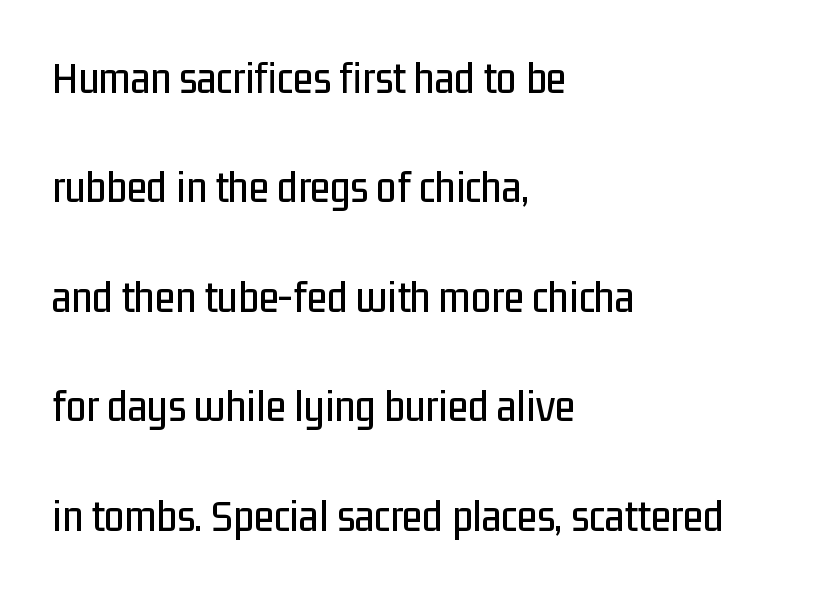
{"serif": "no", "italic": "no", "width": "condensed", "stroke_contrast": "low", "x_height": "medium", "monospaced": "no", "underline": "no", "align": "left", "line_spacing": "loose", "line_spacing_ratio": 2.38, "letter_spacing": "normal", "letter_spacing_em": 0.0, "glyph_px": 46}
